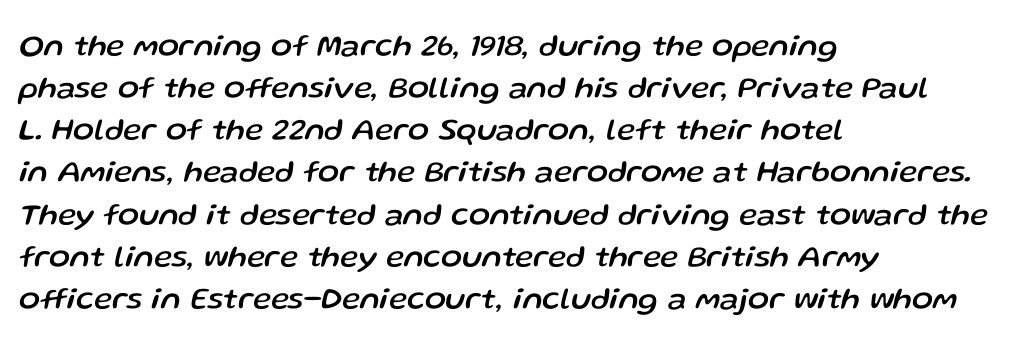
Q: Is the text italic (slanted)? A: Yes, it leans right by about 13 degrees.
Q: Is the text underlined? A: No.
Q: How is the paragraph aligned? A: Left-aligned.
Q: Is the spacing between letters normal or unusually wide? A: Normal.
Q: Is the spacing between lines tight, normal or loose? A: Normal.
Q: Width (condensed, normal, or wide)? A: Normal.
Q: Stroke contrast? A: Low.
Q: x-height? A: Medium.
Q: Monospaced? A: No.
